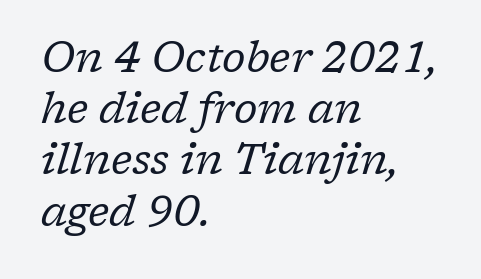
Q: Is the text bold? A: No.
Q: Is the text italic (slanted)? A: Yes, it leans right by about 17 degrees.
Q: Is the typeface a serif or a sans-serif typeface? A: Serif.
Q: Is the text underlined? A: No.
Q: How is the paragraph aligned? A: Left-aligned.
Q: Is the spacing between letters normal or unusually wide? A: Normal.
Q: Width (condensed, normal, or wide)? A: Normal.
Q: Stroke contrast? A: Low.
Q: x-height? A: Medium.
Q: Monospaced? A: No.
